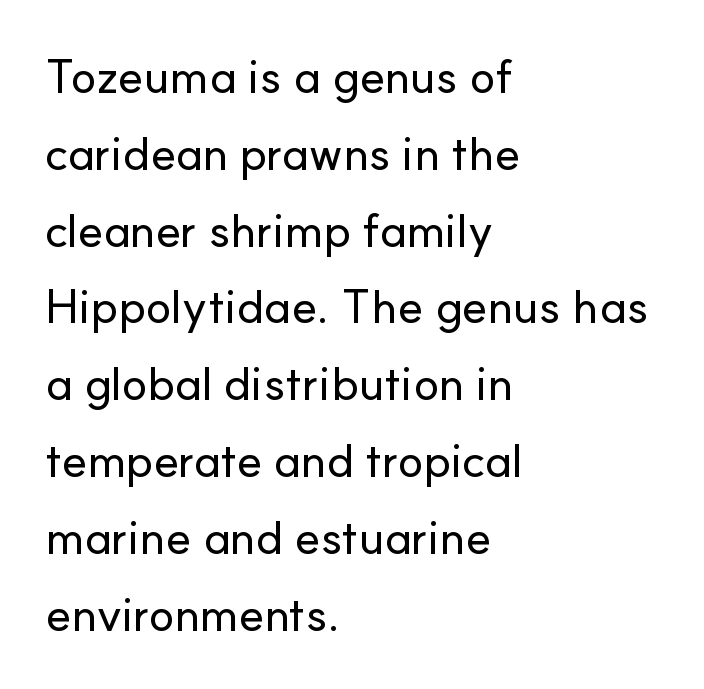
Here the designer chose a conventional face with non-uniform glyph widths. Vertical strokes here are truly vertical. The type is set solid horizontally, with unmodified tracking. Vertical spacing — default. Underlining? Definitely not there. Nothing sits at the stroke ends, so this counts as sans-serif.
